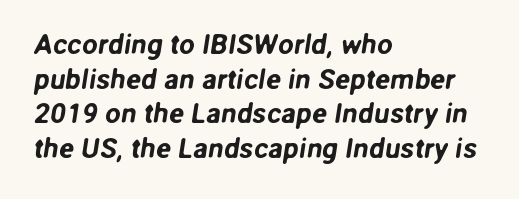
{"serif": "no", "width": "normal", "stroke_contrast": "low", "x_height": "medium", "monospaced": "no", "underline": "no", "align": "left", "line_spacing_ratio": 1.24, "letter_spacing": "normal", "letter_spacing_em": 0.0, "glyph_px": 28}
